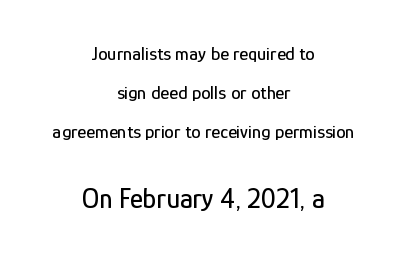
The image shows 28 px condensed sans-serif type, upright; set centered, loose line spacing (2.05x), normal letter spacing, not underlined; the second (bottom) block is 1.47x larger; low stroke contrast and a medium x-height.
